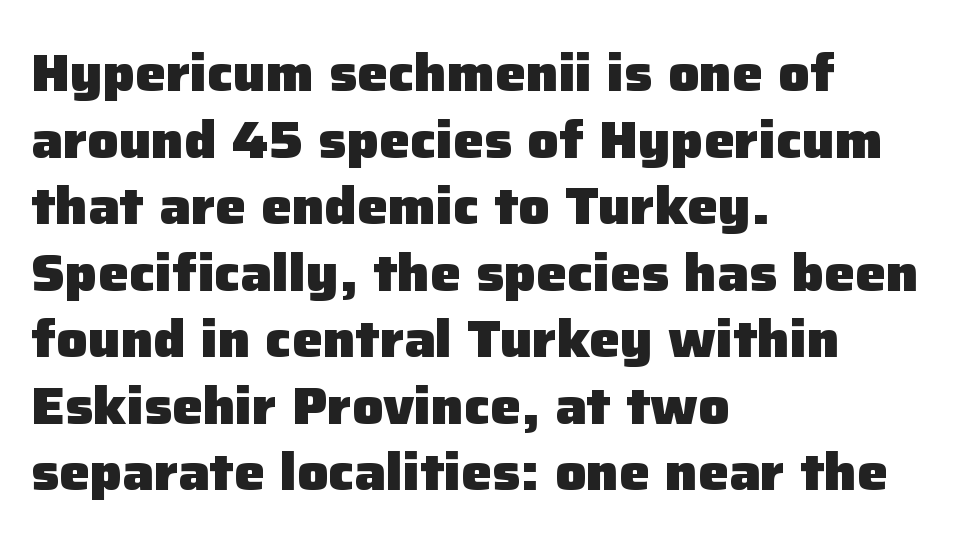
Q: Is the text bold? A: Yes.
Q: Is the text italic (slanted)? A: No, it is upright.
Q: Is the typeface a serif or a sans-serif typeface? A: Sans-serif.
Q: Is the text underlined? A: No.
Q: How is the paragraph aligned? A: Left-aligned.
Q: Is the spacing between letters normal or unusually wide? A: Normal.
Q: Is the spacing between lines tight, normal or loose? A: Normal.
Q: Width (condensed, normal, or wide)? A: Normal.
Q: Stroke contrast? A: Low.
Q: x-height? A: Medium.
Q: Monospaced? A: No.
